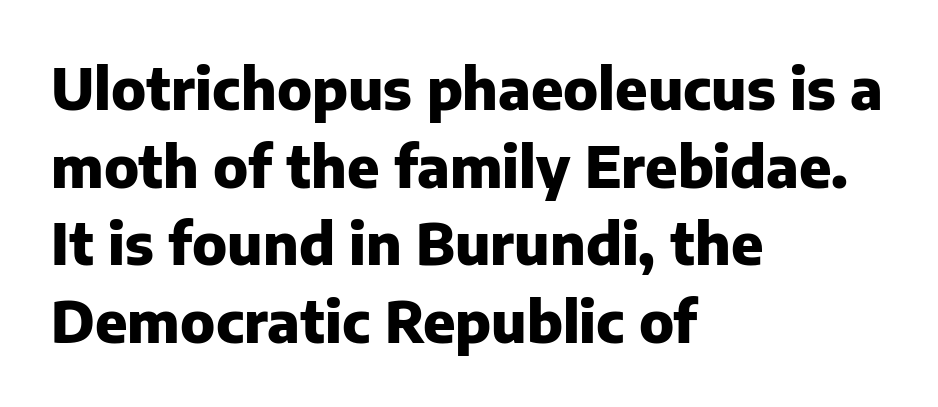
Q: Is the text bold? A: Yes.
Q: Is the text italic (slanted)? A: No, it is upright.
Q: Is the typeface a serif or a sans-serif typeface? A: Sans-serif.
Q: Is the text underlined? A: No.
Q: How is the paragraph aligned? A: Left-aligned.
Q: Is the spacing between letters normal or unusually wide? A: Normal.
Q: Is the spacing between lines tight, normal or loose? A: Normal.
Q: Width (condensed, normal, or wide)? A: Normal.
Q: Stroke contrast? A: Low.
Q: x-height? A: Medium.
Q: Monospaced? A: No.
